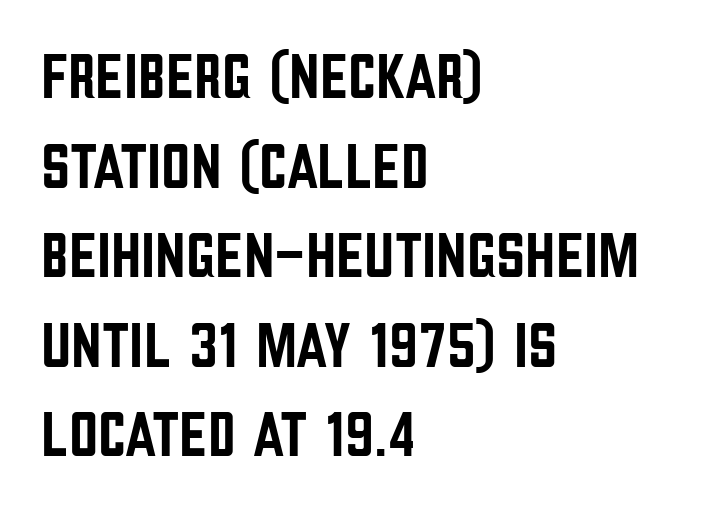
The image shows 64 px condensed sans-serif type, upright; set left-aligned, normal line spacing (1.4x), normal letter spacing, not underlined; low stroke contrast and a large x-height.
